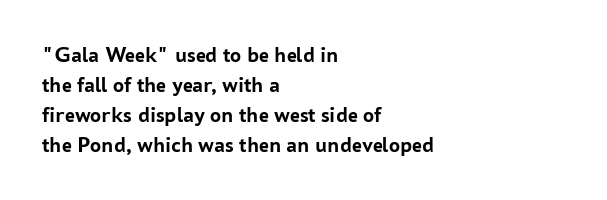
{"italic": "no", "bold": "yes", "underline": "no", "align": "left", "line_spacing": "normal", "line_spacing_ratio": 1.37, "letter_spacing": "normal", "letter_spacing_em": 0.0, "glyph_px": 22}
